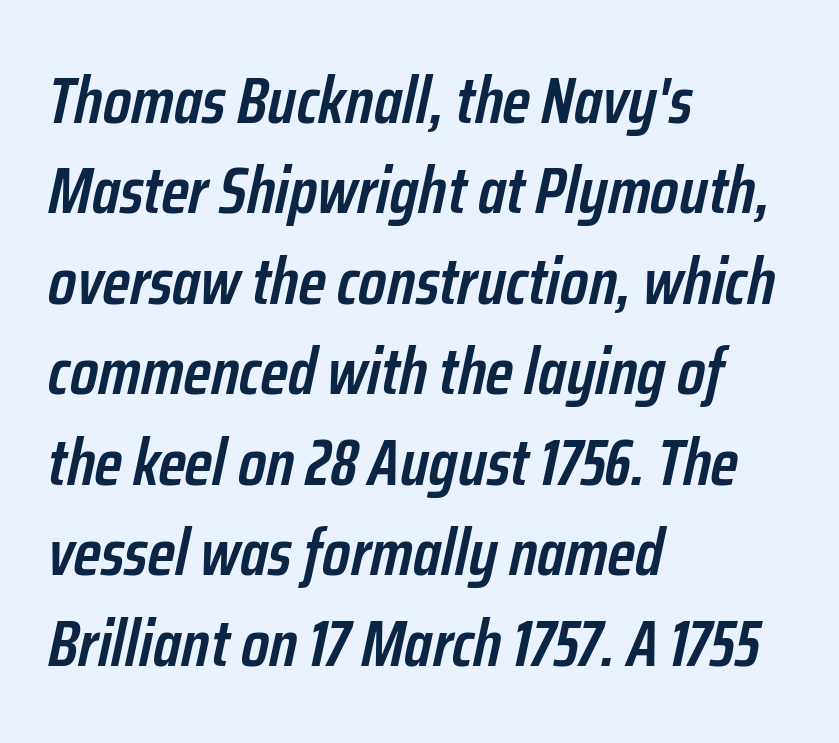
The image shows 66 px semibold, condensed type, italic (leaning right); set left-aligned, normal line spacing (1.37x), normal letter spacing, not underlined; low stroke contrast and a medium x-height.
